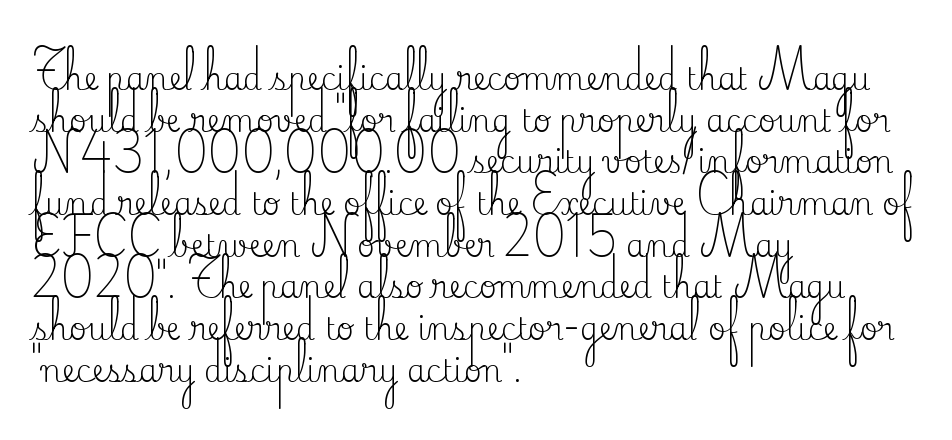
Q: Is the text bold? A: No.
Q: Is the text italic (slanted)? A: No, it is upright.
Q: Is the typeface a serif or a sans-serif typeface? A: Serif.
Q: Is the text underlined? A: No.
Q: How is the paragraph aligned? A: Left-aligned.
Q: Is the spacing between letters normal or unusually wide? A: Normal.
Q: Is the spacing between lines tight, normal or loose? A: Normal.
Q: Width (condensed, normal, or wide)? A: Normal.
Q: Stroke contrast? A: Medium.
Q: x-height? A: Small.
Q: Monospaced? A: No.
